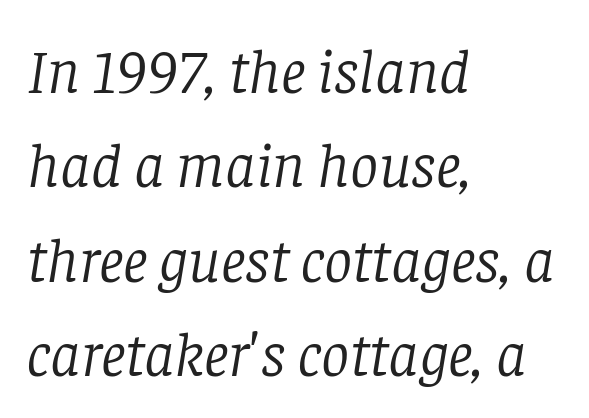
The image shows 63 px light serif type, italic (leaning right); set left-aligned, normal line spacing (1.5x), normal letter spacing, not underlined; low stroke contrast and a large x-height.
